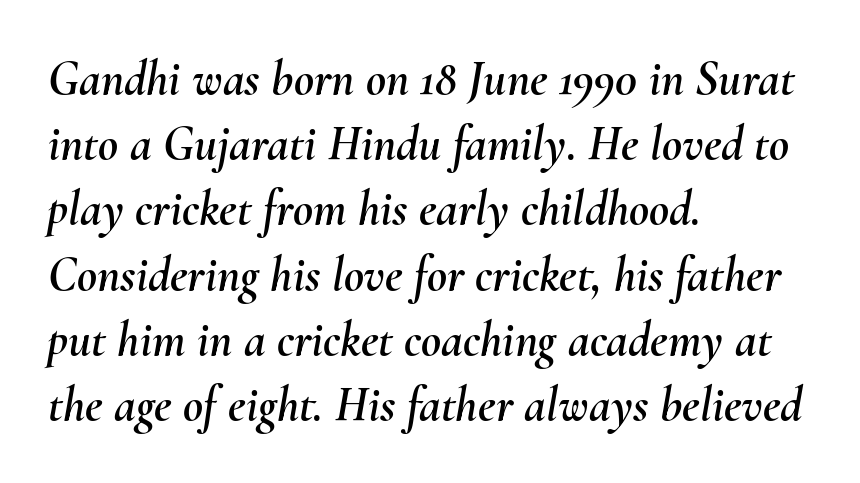
The image shows 49 px text type, italic (leaning right); set left-aligned, normal line spacing (1.33x), normal letter spacing, not underlined; medium stroke contrast and a small x-height.
